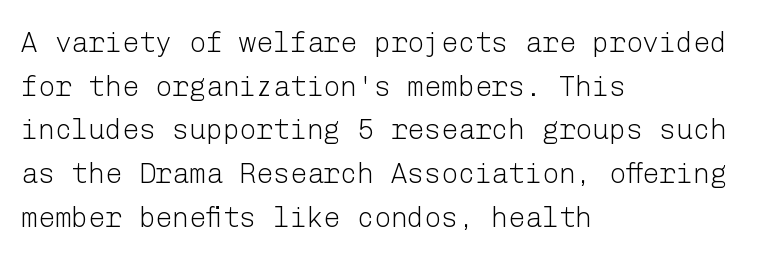
{"serif": "no", "italic": "no", "bold": "no", "weight": "light", "width": "normal", "stroke_contrast": "low", "x_height": "medium", "underline": "no", "align": "left", "line_spacing": "normal", "line_spacing_ratio": 1.56, "letter_spacing": "normal", "letter_spacing_em": 0.0, "glyph_px": 28}
